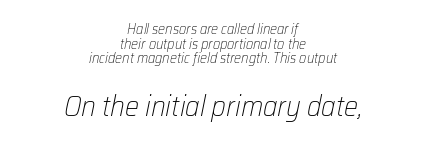
Each letter keeps its own natural width here, so spacing adapts to shape. Here the glyphs are tracked normally, forming tight word shapes. Horizontal bands of white between lines are thin slivers. The strokes carry an ordinary text weight at most. Designer's note — italics engaged. The baseline area is clear.
